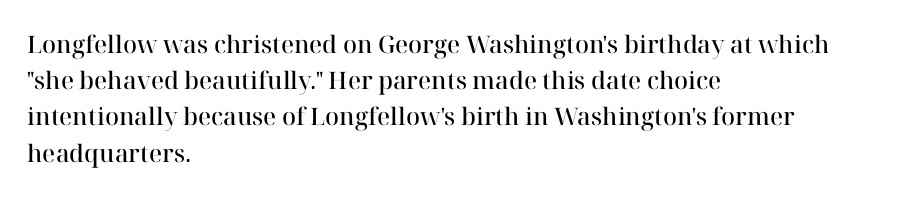
Quick note: not italic, upright. The baseline area is clear. Short and long lines alike share a common starting point at left. Students, observe: this is what conventionally led text looks like.
